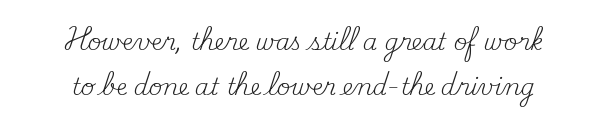
{"bold": "no", "underline": "no", "align": "center", "line_spacing": "loose", "line_spacing_ratio": 1.96, "letter_spacing": "normal", "letter_spacing_em": 0.0, "glyph_px": 23}
